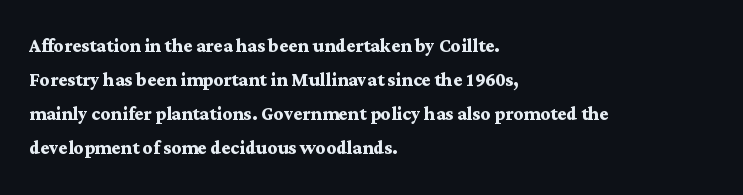
The image shows 24 px bold type, upright; set left-aligned, normal line spacing (1.41x), normal letter spacing, not underlined.
